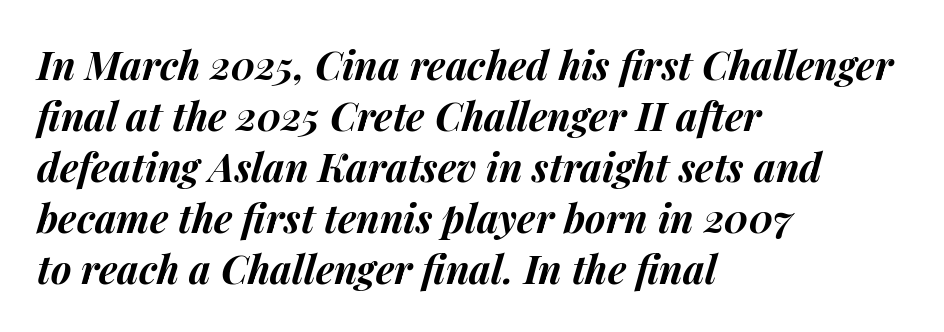
Q: Is the text bold? A: Yes.
Q: Is the text italic (slanted)? A: Yes, it leans right by about 14 degrees.
Q: Is the text underlined? A: No.
Q: How is the paragraph aligned? A: Left-aligned.
Q: Is the spacing between letters normal or unusually wide? A: Normal.
Q: Is the spacing between lines tight, normal or loose? A: Normal.
Q: Width (condensed, normal, or wide)? A: Normal.
Q: Stroke contrast? A: Medium.
Q: x-height? A: Medium.
Q: Monospaced? A: No.
